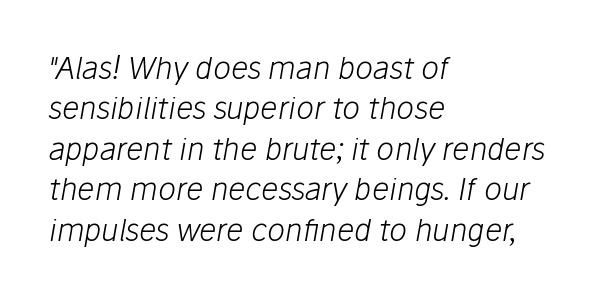
Q: Is the text bold? A: No.
Q: Is the text italic (slanted)? A: Yes, it leans right by about 10 degrees.
Q: Is the text underlined? A: No.
Q: How is the paragraph aligned? A: Left-aligned.
Q: Is the spacing between letters normal or unusually wide? A: Normal.
Q: Is the spacing between lines tight, normal or loose? A: Normal.
Q: Width (condensed, normal, or wide)? A: Normal.
Q: Stroke contrast? A: Low.
Q: x-height? A: Medium.
Q: Monospaced? A: No.
